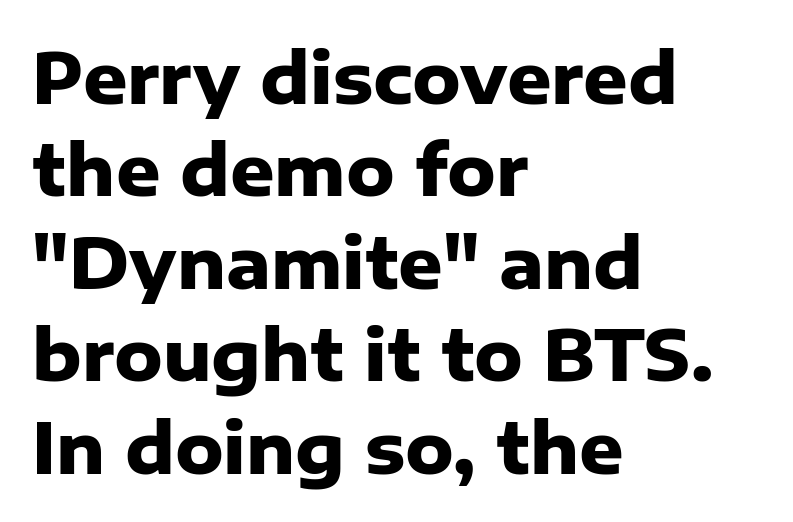
{"serif": "no", "italic": "no", "bold": "yes", "weight": "heavy", "width": "normal", "stroke_contrast": "low", "x_height": "medium", "monospaced": "no", "underline": "no", "align": "left", "line_spacing": "normal", "line_spacing_ratio": 1.34, "letter_spacing": "normal", "letter_spacing_em": 0.0, "glyph_px": 69}
